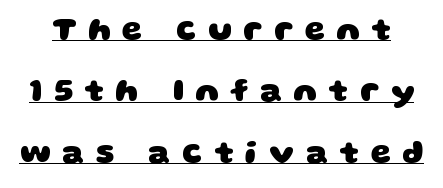
Q: Is the text bold? A: Yes.
Q: Is the typeface a serif or a sans-serif typeface? A: Sans-serif.
Q: Is the text underlined? A: Yes.
Q: Is the spacing between letters normal or unusually wide? A: Unusually wide.
Q: Is the spacing between lines tight, normal or loose? A: Loose.
Q: Width (condensed, normal, or wide)? A: Wide.
Q: Stroke contrast? A: Low.
Q: x-height? A: Large.
Q: Monospaced? A: No.
